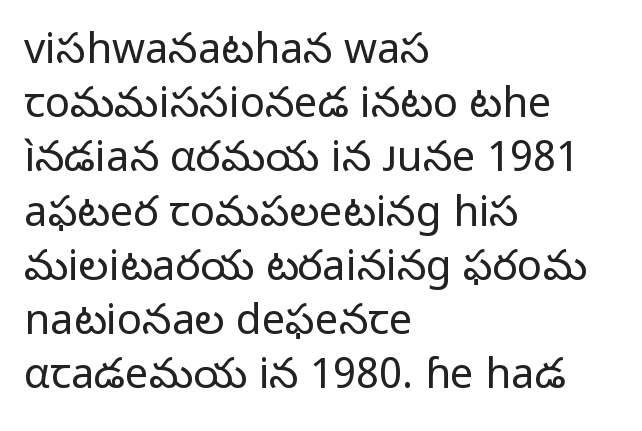
Q: Is the text bold? A: No.
Q: Is the text italic (slanted)? A: No, it is upright.
Q: Is the typeface a serif or a sans-serif typeface? A: Sans-serif.
Q: Is the text underlined? A: No.
Q: How is the paragraph aligned? A: Left-aligned.
Q: Is the spacing between letters normal or unusually wide? A: Normal.
Q: Is the spacing between lines tight, normal or loose? A: Normal.
Q: Width (condensed, normal, or wide)? A: Normal.
Q: Stroke contrast? A: Low.
Q: x-height? A: Medium.
Q: Monospaced? A: No.
